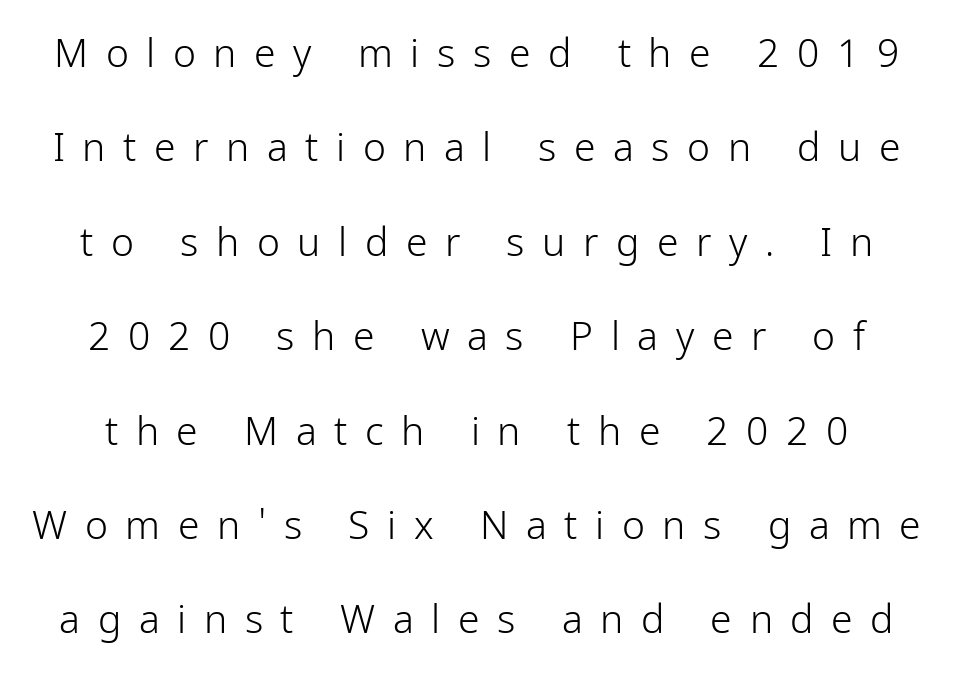
{"serif": "no", "italic": "no", "bold": "no", "weight": "light", "width": "condensed", "stroke_contrast": "low", "x_height": "medium", "monospaced": "no", "underline": "no", "line_spacing": "loose", "line_spacing_ratio": 2.42, "letter_spacing": "wide", "letter_spacing_em": 0.45, "glyph_px": 39}
